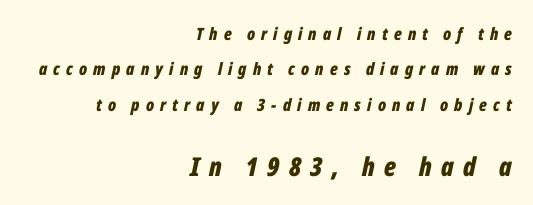
The image shows 26 px bold type, italic (leaning right); set right-aligned, loose line spacing (2.08x), unusually wide letter spacing (+0.36 em), not underlined; the second (bottom) block is 1.53x larger.
